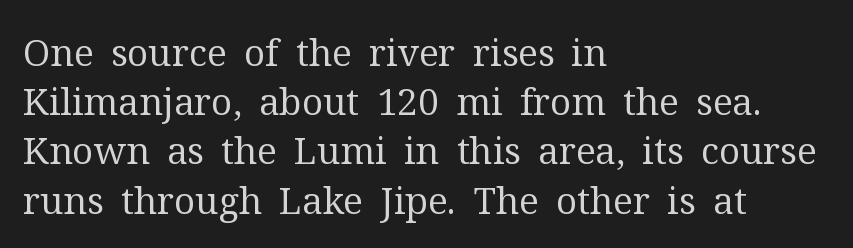
Q: Is the text bold? A: No.
Q: Is the text italic (slanted)? A: No, it is upright.
Q: Is the typeface a serif or a sans-serif typeface? A: Serif.
Q: Is the text underlined? A: No.
Q: How is the paragraph aligned? A: Left-aligned.
Q: Is the spacing between letters normal or unusually wide? A: Normal.
Q: Is the spacing between lines tight, normal or loose? A: Normal.
Q: Width (condensed, normal, or wide)? A: Normal.
Q: Stroke contrast? A: Medium.
Q: x-height? A: Medium.
Q: Monospaced? A: No.
